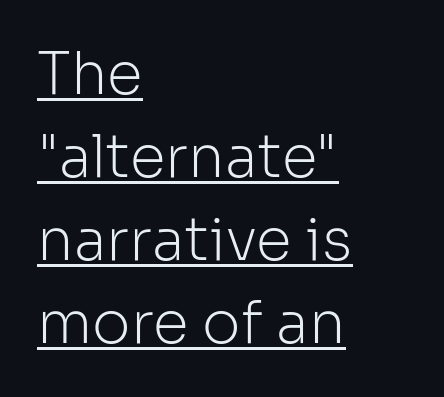
{"serif": "no", "italic": "no", "bold": "no", "weight": "light", "width": "normal", "stroke_contrast": "low", "x_height": "medium", "monospaced": "no", "underline": "yes", "align": "left", "line_spacing": "normal", "line_spacing_ratio": 1.43, "letter_spacing": "normal", "letter_spacing_em": 0.0, "glyph_px": 58}
